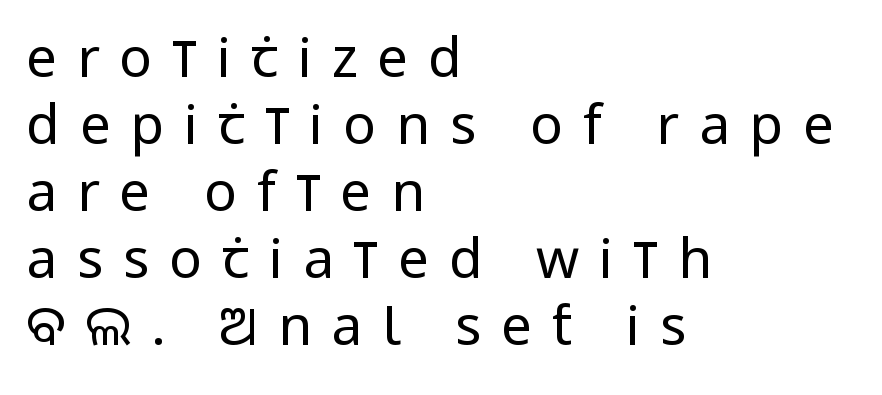
In CSS terms this would be text-align: left. This sample has the flowing, uneven cadence of proportional lettering. Only glyphs here, with clear space below each row. Letterform terminals end flat and unadorned throughout the passage. Weight class: somewhere from thin through regular. The face used here is rendered with a markedly widened letterfit.
